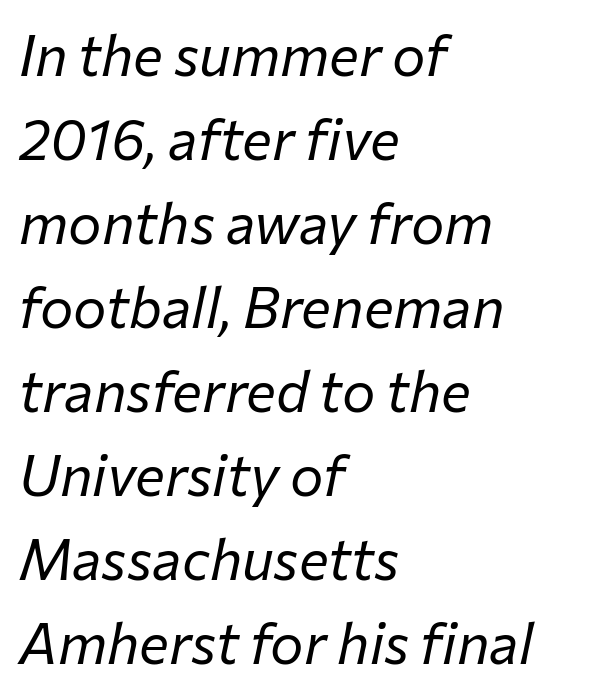
Q: Is the text bold? A: No.
Q: Is the text italic (slanted)? A: Yes, it leans right by about 12 degrees.
Q: Is the text underlined? A: No.
Q: How is the paragraph aligned? A: Left-aligned.
Q: Is the spacing between letters normal or unusually wide? A: Normal.
Q: Is the spacing between lines tight, normal or loose? A: Normal.
Q: Width (condensed, normal, or wide)? A: Normal.
Q: Stroke contrast? A: Low.
Q: x-height? A: Medium.
Q: Monospaced? A: No.
